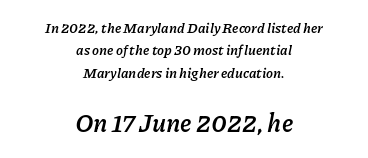
A centered setting, common on invitations and titles, is used for this passage. Glyph-to-glyph distance matches everyday printed text. Rule under the text: the space is simply empty. An italicized treatment has been applied to the whole sample.
